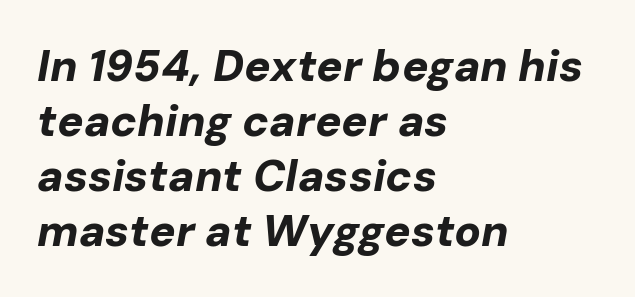
The image shows 44 px bold type, italic (leaning right); set left-aligned, normal line spacing (1.25x), normal letter spacing, not underlined; low stroke contrast and a medium x-height.
